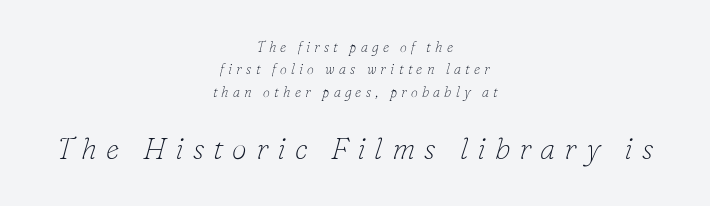
Q: Is the text bold? A: No.
Q: Is the text italic (slanted)? A: Yes, it leans right by about 16 degrees.
Q: Is the typeface a serif or a sans-serif typeface? A: Serif.
Q: Is the text underlined? A: No.
Q: How is the paragraph aligned? A: Centered.
Q: Is the spacing between letters normal or unusually wide? A: Unusually wide.
Q: Is the spacing between lines tight, normal or loose? A: Normal.
Q: Which block of text is set in a larger size, the first (top) or the second (bottom)? A: The second (bottom) one.
Q: Width (condensed, normal, or wide)? A: Normal.
Q: Stroke contrast? A: Low.
Q: x-height? A: Small.
Q: Monospaced? A: No.
